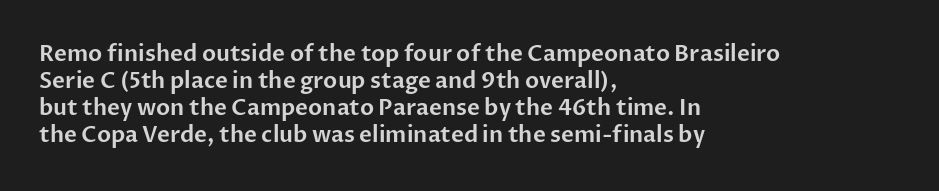
The horizontal fit of the characters is conventional and even. The typesetter chose a ragged-right arrangement here. Upright lettering throughout. The specimen omits any rule beneath the text block's lines.
